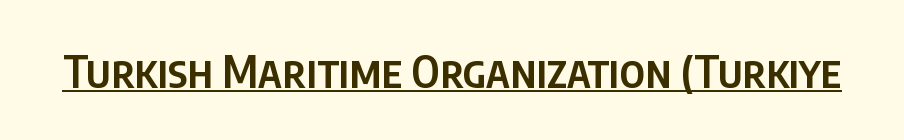
The image shows 44 px semibold, condensed sans-serif type, upright; set normal letter spacing, underlined; low stroke contrast and a large x-height.
